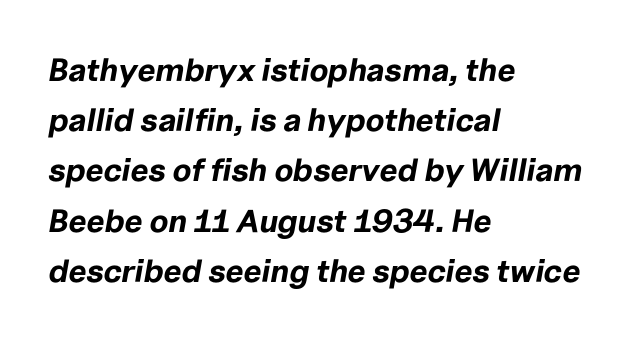
Q: Is the text bold? A: Yes.
Q: Is the text italic (slanted)? A: Yes, it leans right by about 10 degrees.
Q: Is the text underlined? A: No.
Q: How is the paragraph aligned? A: Left-aligned.
Q: Is the spacing between letters normal or unusually wide? A: Normal.
Q: Is the spacing between lines tight, normal or loose? A: Normal.
Q: Width (condensed, normal, or wide)? A: Normal.
Q: Stroke contrast? A: Low.
Q: x-height? A: Medium.
Q: Monospaced? A: No.
